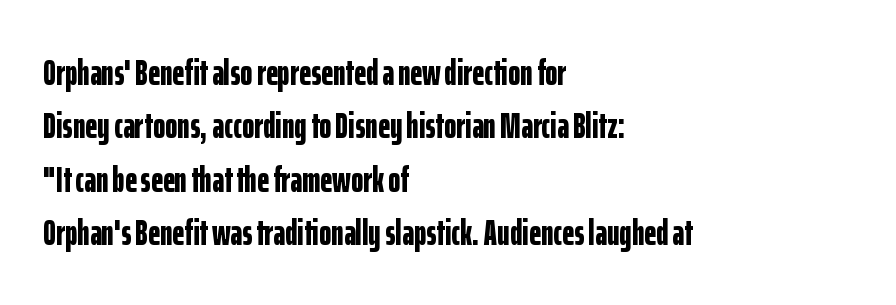
The image shows 37 px bold, condensed sans-serif type, upright; set left-aligned, normal line spacing (1.44x), normal letter spacing, not underlined; low stroke contrast and a medium x-height.
